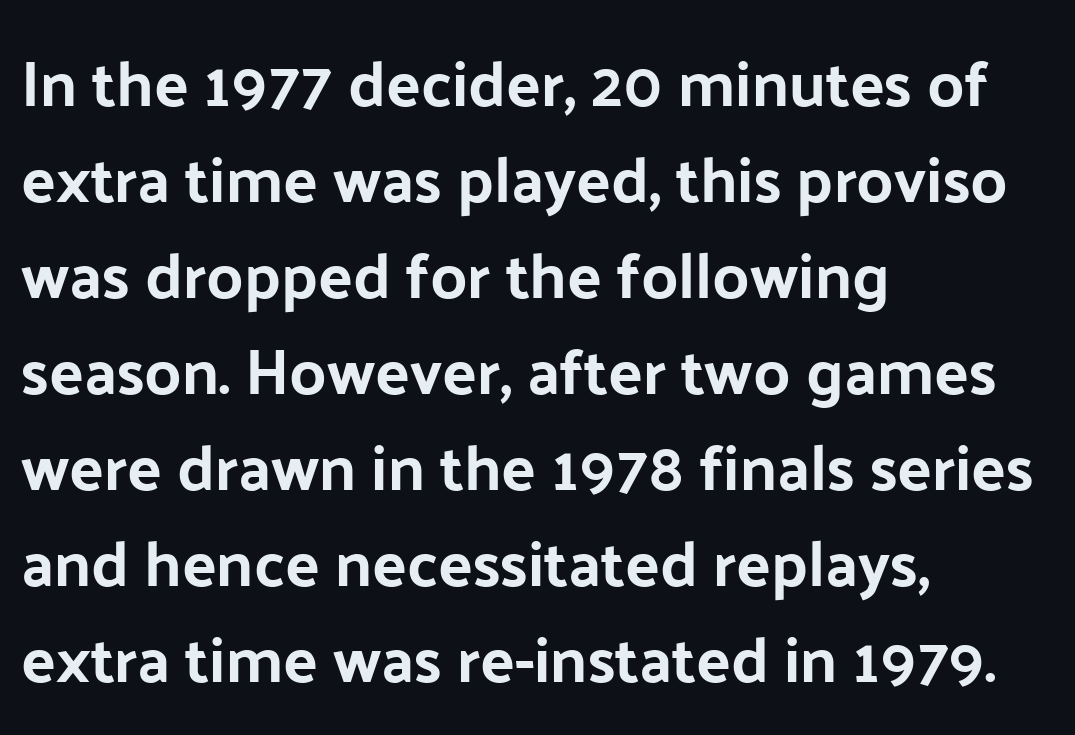
The image shows 64 px sans-serif type, upright; set left-aligned, normal line spacing (1.5x), normal letter spacing, not underlined; low stroke contrast and a medium x-height.
